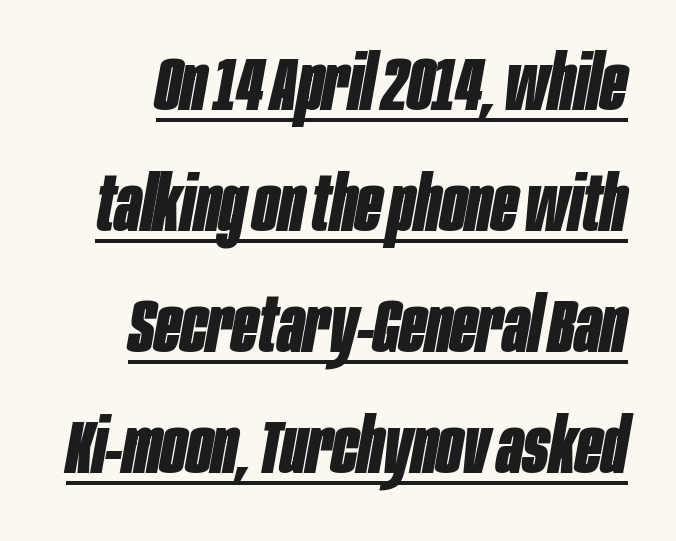
{"italic": "yes", "lean": "right", "slant_degrees": 10, "bold": "yes", "weight": "bold", "width": "condensed", "stroke_contrast": "low", "x_height": "large", "monospaced": "no", "underline": "yes", "line_spacing": "normal", "line_spacing_ratio": 1.59, "letter_spacing": "normal", "letter_spacing_em": 0.0, "glyph_px": 76}
